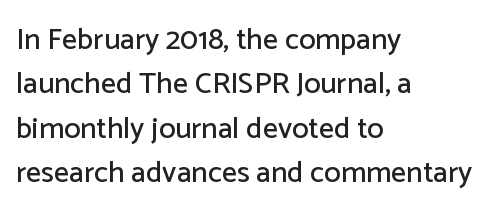
{"serif": "no", "italic": "no", "width": "normal", "stroke_contrast": "low", "x_height": "medium", "monospaced": "no", "underline": "no", "align": "left", "line_spacing": "normal", "line_spacing_ratio": 1.48, "letter_spacing": "normal", "letter_spacing_em": 0.0, "glyph_px": 30}
